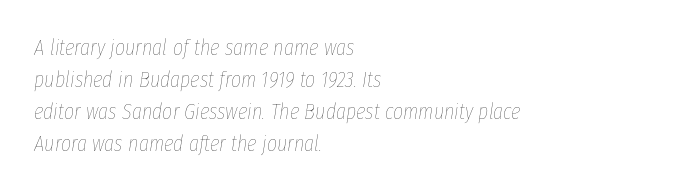
{"italic": "yes", "lean": "right", "slant_degrees": 8, "bold": "no", "underline": "no", "align": "left", "line_spacing": "normal", "line_spacing_ratio": 1.46, "letter_spacing": "normal", "letter_spacing_em": 0.0, "glyph_px": 22}
